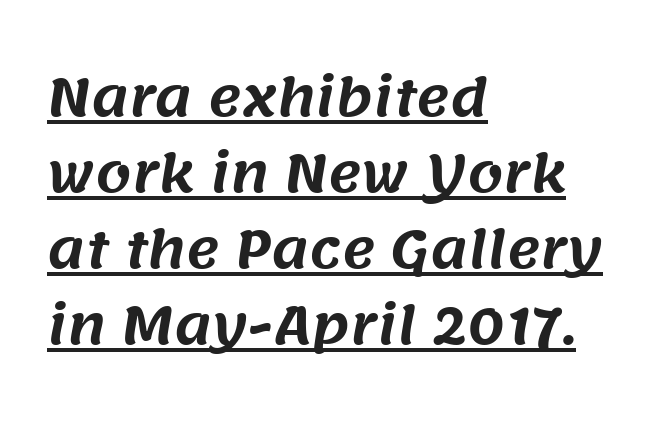
{"serif": "no", "width": "normal", "stroke_contrast": "medium", "x_height": "large", "monospaced": "no", "underline": "yes", "align": "left", "line_spacing": "normal", "line_spacing_ratio": 1.49, "letter_spacing": "normal", "letter_spacing_em": 0.0, "glyph_px": 51}
